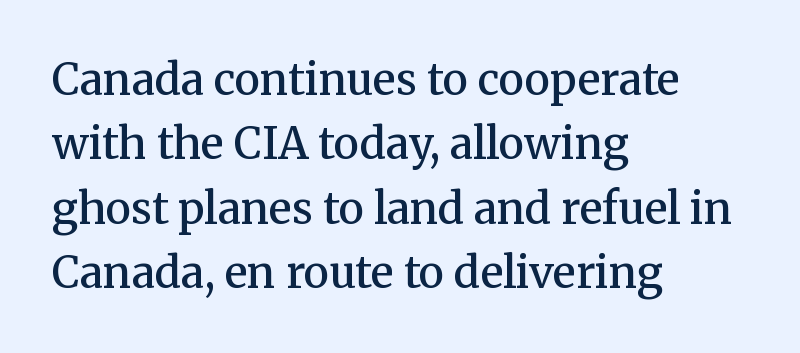
{"serif": "yes", "italic": "no", "bold": "semi", "weight": "semibold", "width": "normal", "stroke_contrast": "medium", "x_height": "medium", "monospaced": "no", "underline": "no", "align": "left", "line_spacing": "normal", "line_spacing_ratio": 1.5, "letter_spacing": "normal", "letter_spacing_em": 0.0, "glyph_px": 43}
